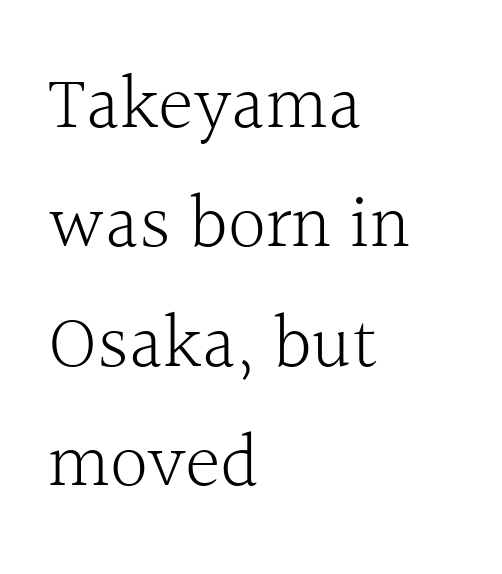
Q: Is the text bold? A: No.
Q: Is the text italic (slanted)? A: No, it is upright.
Q: Is the typeface a serif or a sans-serif typeface? A: Serif.
Q: Is the text underlined? A: No.
Q: How is the paragraph aligned? A: Left-aligned.
Q: Is the spacing between letters normal or unusually wide? A: Normal.
Q: Is the spacing between lines tight, normal or loose? A: Normal.
Q: Width (condensed, normal, or wide)? A: Normal.
Q: x-height? A: Medium.
Q: Monospaced? A: No.
